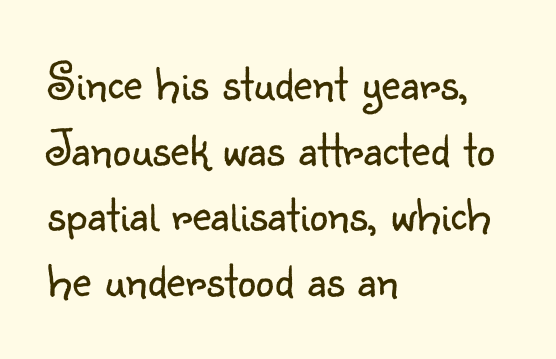
Is there any slant? The stems are plumb. Is the letter spacing exaggerated? No — it looks like the ordinary default. Compared with typical paragraphs, the rows here are spaced about the same. Think of a printed novel: that variable character pitch is what you see here. Grotesque or geometric, the face here clearly has no serifs.
